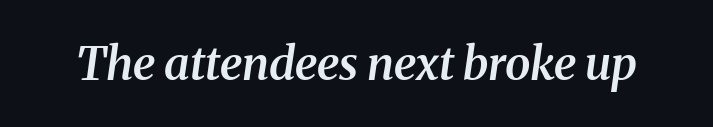
Q: Is the text bold? A: Semi-bold.
Q: Is the text italic (slanted)? A: Yes, it leans right by about 8 degrees.
Q: Is the typeface a serif or a sans-serif typeface? A: Serif.
Q: Is the text underlined? A: No.
Q: Is the spacing between letters normal or unusually wide? A: Normal.
Q: Width (condensed, normal, or wide)? A: Normal.
Q: Stroke contrast? A: Medium.
Q: x-height? A: Medium.
Q: Monospaced? A: No.
